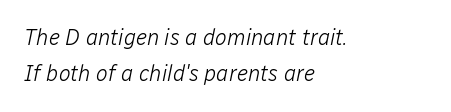
Q: Is the text bold? A: No.
Q: Is the text italic (slanted)? A: Yes, it leans right by about 12 degrees.
Q: Is the text underlined? A: No.
Q: How is the paragraph aligned? A: Left-aligned.
Q: Is the spacing between letters normal or unusually wide? A: Normal.
Q: Is the spacing between lines tight, normal or loose? A: Normal.
